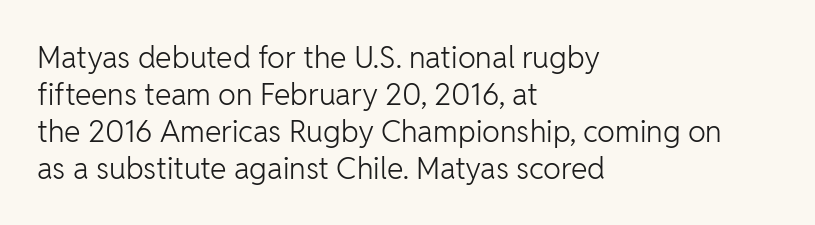
Typeset ragged right — the left edge is the straight one. Glyph-to-glyph distance matches everyday printed text. Think of a printed novel: that variable character pitch is what you see here. Summary of weight: not heavy and not bold. A typesetter would label this face a sans.
